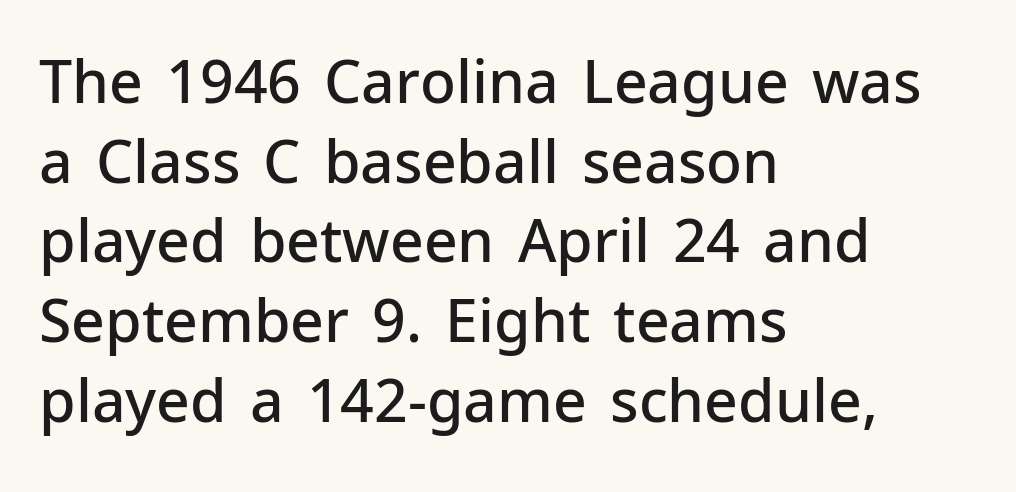
The image shows 59 px semibold sans-serif type, upright; set left-aligned, normal line spacing (1.35x), normal letter spacing, not underlined; low stroke contrast and a medium x-height.
